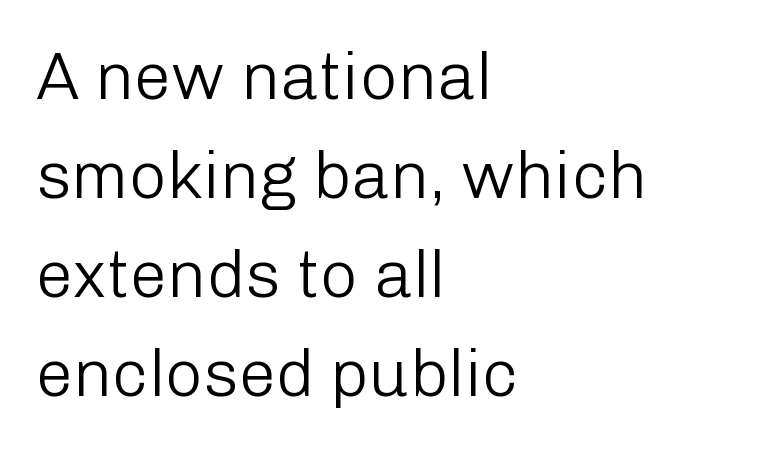
Q: Is the text bold? A: No.
Q: Is the text italic (slanted)? A: No, it is upright.
Q: Is the typeface a serif or a sans-serif typeface? A: Sans-serif.
Q: Is the text underlined? A: No.
Q: How is the paragraph aligned? A: Left-aligned.
Q: Is the spacing between letters normal or unusually wide? A: Normal.
Q: Is the spacing between lines tight, normal or loose? A: Normal.
Q: Width (condensed, normal, or wide)? A: Normal.
Q: Stroke contrast? A: Low.
Q: x-height? A: Medium.
Q: Monospaced? A: No.
